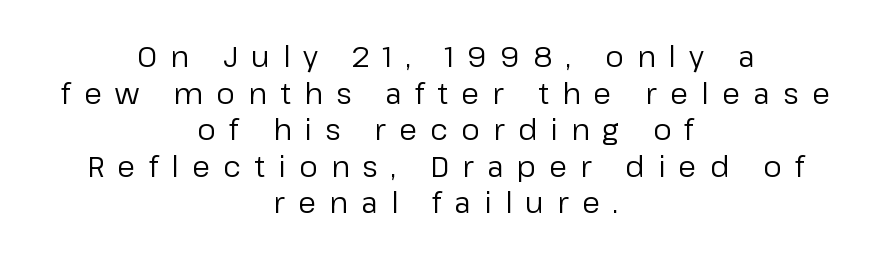
Caption: expanded tracking, letters set apart. The letters stand straight up with perfectly vertical stems. Letters have the restrained weight of plain body copy at most. This sample uses a sans-serif face. The words here are not underlined. The rendering uses natural spacing where letterforms have individual widths.
